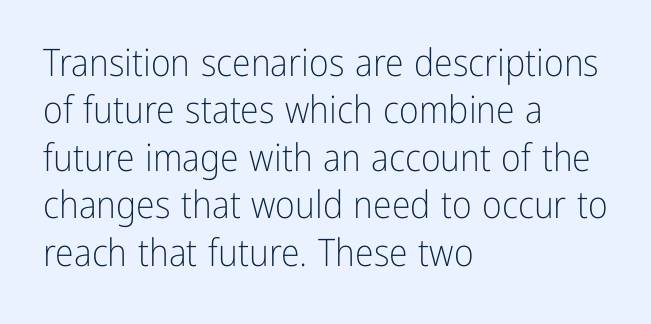
Q: Is the text bold? A: No.
Q: Is the text italic (slanted)? A: No, it is upright.
Q: Is the typeface a serif or a sans-serif typeface? A: Sans-serif.
Q: Is the text underlined? A: No.
Q: How is the paragraph aligned? A: Left-aligned.
Q: Is the spacing between letters normal or unusually wide? A: Normal.
Q: Is the spacing between lines tight, normal or loose? A: Normal.
Q: Width (condensed, normal, or wide)? A: Condensed.
Q: Stroke contrast? A: Low.
Q: x-height? A: Medium.
Q: Monospaced? A: No.
